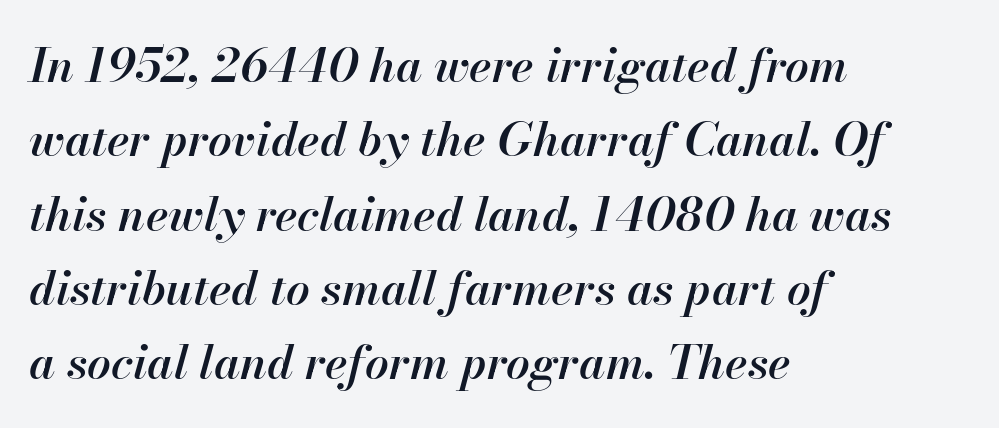
Evenly set lines give the paragraph a standard silhouette. Each letter keeps its own natural width here, so spacing adapts to shape. The setting favours the left margin, as ordinary paragraphs usually do. Slightly chunky letters — semibold, I'd say, not full bold.
